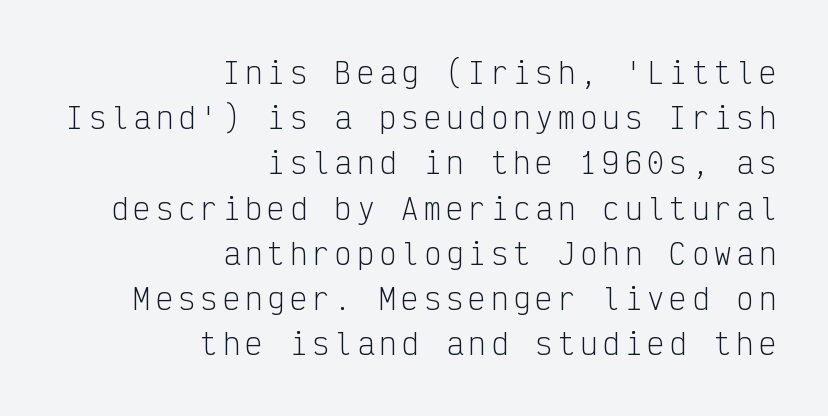
Tall strokes in this sample are plumb rather than angled. The strokes carry an ordinary text weight at most. Classification — sans serif. Compared with typical paragraphs, the rows here are spaced about the same.
